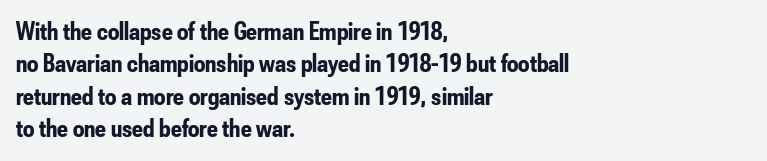
A typesetter would mark this as roman, not italic. The strokes are fattened all the way to bold. Beneath every word, the page is bare. The letters sit at their default tracking, neither squeezed nor spread. Notice how the passage keeps a crisp vertical edge on the left only. The lines sit at an ordinary, default distance from one another.
